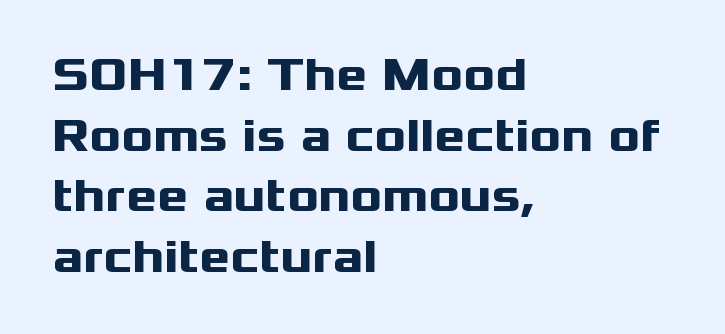
Q: Is the text bold? A: Yes.
Q: Is the text italic (slanted)? A: No, it is upright.
Q: Is the typeface a serif or a sans-serif typeface? A: Sans-serif.
Q: Is the text underlined? A: No.
Q: How is the paragraph aligned? A: Left-aligned.
Q: Is the spacing between letters normal or unusually wide? A: Normal.
Q: Is the spacing between lines tight, normal or loose? A: Normal.
Q: Width (condensed, normal, or wide)? A: Wide.
Q: Stroke contrast? A: Medium.
Q: x-height? A: Medium.
Q: Monospaced? A: No.
